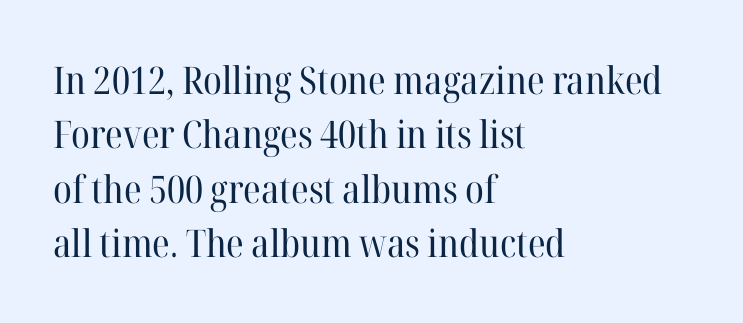
{"serif": "yes", "italic": "no", "bold": "no", "weight": "regular", "width": "normal", "stroke_contrast": "high", "x_height": "medium", "monospaced": "no", "underline": "no", "align": "left", "line_spacing": "normal", "line_spacing_ratio": 1.43, "letter_spacing": "normal", "letter_spacing_em": 0.0, "glyph_px": 38}
